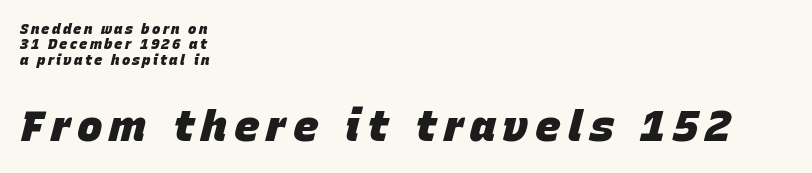
The image shows 43 px heavy type, italic (leaning right); set left-aligned, tight line spacing (1.09x), not underlined; the second (bottom) block is 3.07x larger; low stroke contrast and a large x-height.
